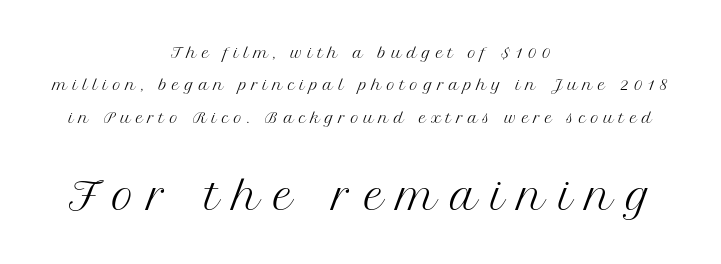
Q: Is the text bold? A: No.
Q: Is the text italic (slanted)? A: Yes.
Q: Is the text underlined? A: No.
Q: How is the paragraph aligned? A: Centered.
Q: Is the spacing between letters normal or unusually wide? A: Unusually wide.
Q: Is the spacing between lines tight, normal or loose? A: Loose.
Q: Which block of text is set in a larger size, the first (top) or the second (bottom)? A: The second (bottom) one.
Q: Width (condensed, normal, or wide)? A: Normal.
Q: Stroke contrast? A: Medium.
Q: x-height? A: Medium.
Q: Monospaced? A: No.
